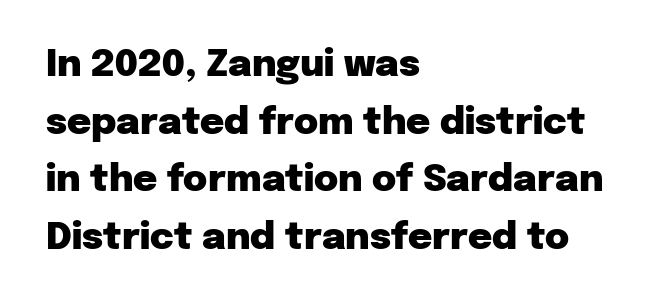
The image shows 37 px heavy sans-serif type, upright; set left-aligned, normal line spacing (1.56x), normal letter spacing, not underlined; low stroke contrast and a medium x-height.
